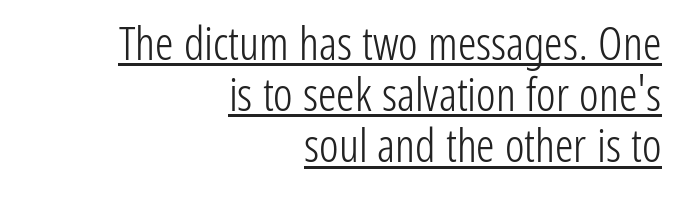
The image shows 46 px light, condensed sans-serif type, upright; set right-aligned, tight line spacing (1.11x), normal letter spacing, underlined; low stroke contrast and a medium x-height.
